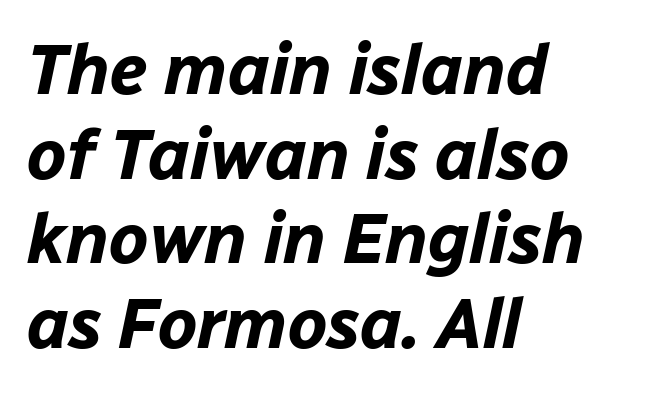
The letters advance in unequal steps, a hallmark of proportional type. Emphasis-style slanted type is in use. Students, note that the glyphs here touch the page at normal intervals. The words here are not underlined. Where is the straight margin? On the left. The characters look thick and weighty, a clear bold.
